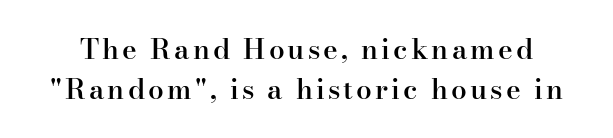
Q: Is the text bold? A: Semi-bold.
Q: Is the text italic (slanted)? A: No, it is upright.
Q: Is the typeface a serif or a sans-serif typeface? A: Serif.
Q: Is the text underlined? A: No.
Q: Is the spacing between lines tight, normal or loose? A: Normal.
Q: Width (condensed, normal, or wide)? A: Normal.
Q: Stroke contrast? A: High.
Q: x-height? A: Small.
Q: Monospaced? A: No.
